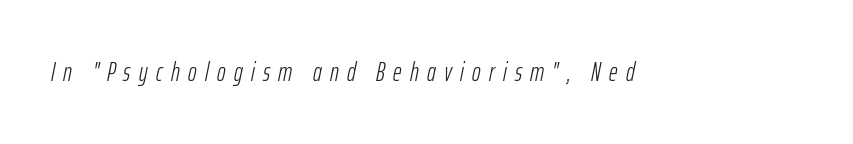
Decoration check: the copy has no underline. Between one letter and the next there's a generous, obvious gap. On a weight scale, this lands at 450 or below. An italicized treatment has been applied to the whole sample.
